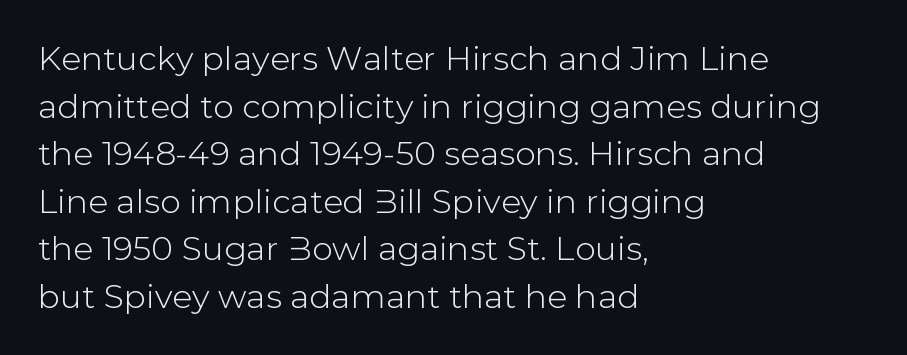
Q: Is the text italic (slanted)? A: No, it is upright.
Q: Is the typeface a serif or a sans-serif typeface? A: Sans-serif.
Q: Is the text underlined? A: No.
Q: How is the paragraph aligned? A: Left-aligned.
Q: Is the spacing between letters normal or unusually wide? A: Normal.
Q: Is the spacing between lines tight, normal or loose? A: Normal.
Q: Width (condensed, normal, or wide)? A: Normal.
Q: Stroke contrast? A: Low.
Q: x-height? A: Medium.
Q: Monospaced? A: No.
